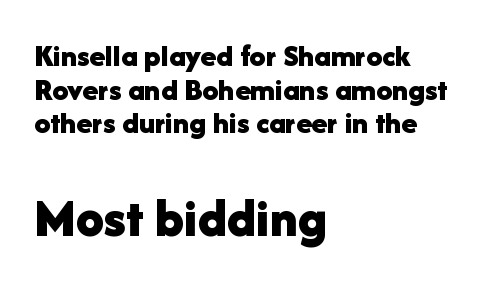
The image shows 56 px bold sans-serif type, upright; set left-aligned, tight line spacing (1.05x), normal letter spacing, not underlined; the second (bottom) block is 1.75x larger; low stroke contrast and a medium x-height.
